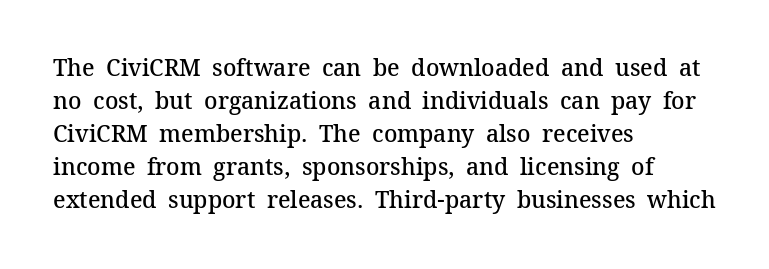
The space beneath each line is pristine and unruled. This rendering leaves character spacing at its baseline value. Designer's note — italics off, roman on. Leftover space on each line is placed entirely after the last word.
